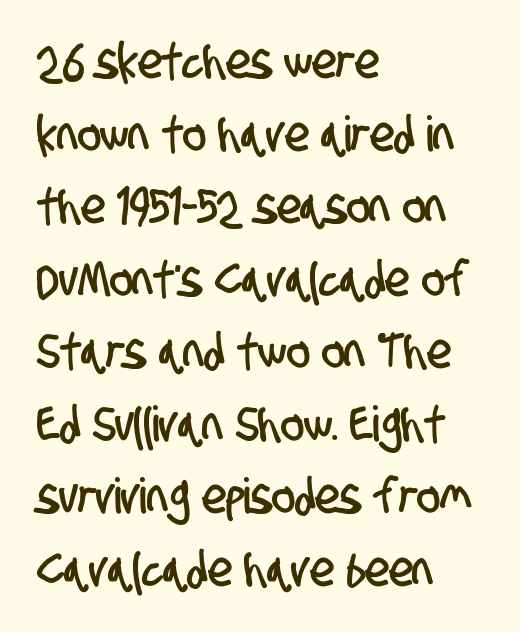
The image shows 49 px condensed sans-serif type; set left-aligned, normal line spacing (1.48x), normal letter spacing, not underlined; low stroke contrast and a large x-height.
